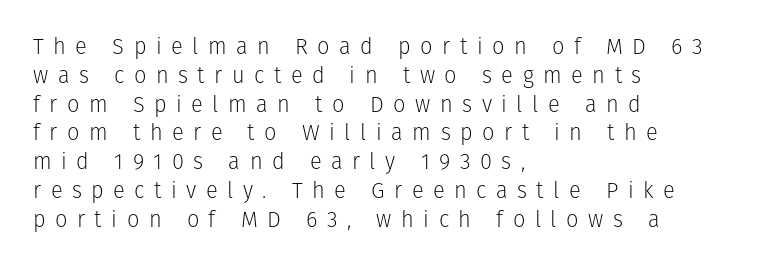
Q: Is the text bold? A: No.
Q: Is the text italic (slanted)? A: No, it is upright.
Q: Is the text underlined? A: No.
Q: How is the paragraph aligned? A: Left-aligned.
Q: Is the spacing between letters normal or unusually wide? A: Unusually wide.
Q: Is the spacing between lines tight, normal or loose? A: Normal.
